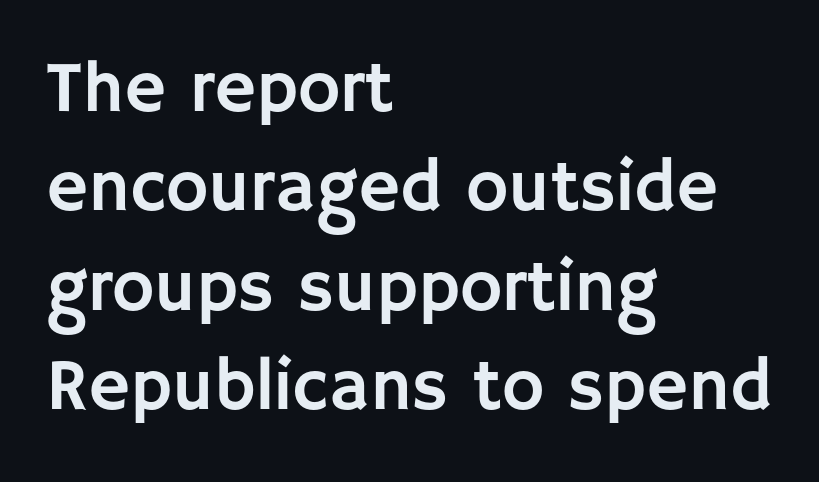
The image shows 72 px sans-serif type, upright; set left-aligned, normal line spacing (1.38x), normal letter spacing, not underlined; low stroke contrast and a large x-height.
